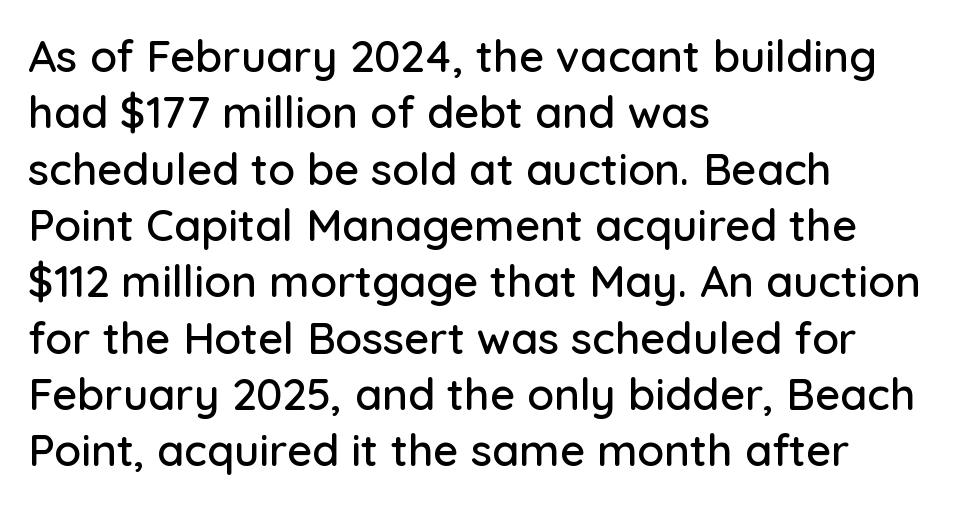
{"serif": "no", "italic": "no", "width": "normal", "stroke_contrast": "low", "x_height": "medium", "monospaced": "no", "underline": "no", "align": "left", "line_spacing": "normal", "line_spacing_ratio": 1.28, "letter_spacing": "normal", "letter_spacing_em": 0.0, "glyph_px": 44}
